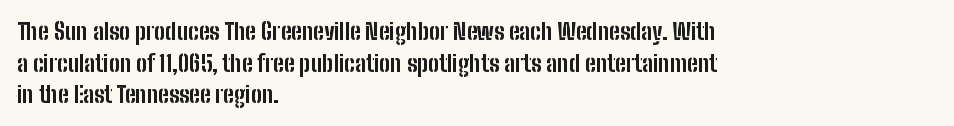
{"italic": "no", "bold": "yes", "underline": "no", "align": "left", "line_spacing": "normal", "line_spacing_ratio": 1.38, "letter_spacing": "normal", "letter_spacing_em": 0.0, "glyph_px": 23}
